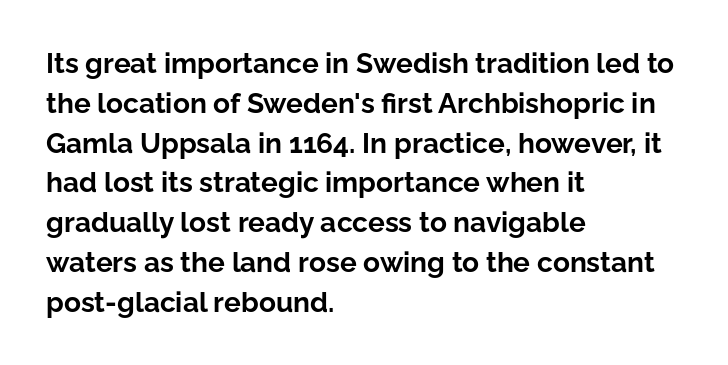
The image shows 28 px bold sans-serif type, upright; set left-aligned, normal line spacing (1.42x), normal letter spacing, not underlined; low stroke contrast and a medium x-height.
